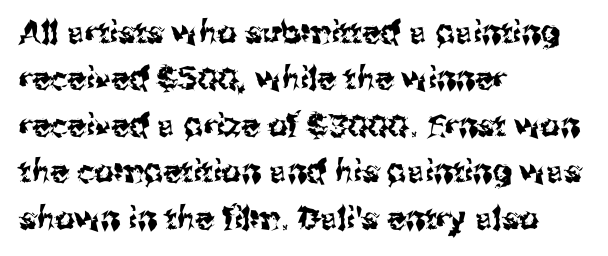
The face used here is rendered with its standard letterfit. Stroke terminals: plain, sans-serif. The lettering stays uniformly vertical, giving the passage a roman look. Descenders hang freely into open space.
